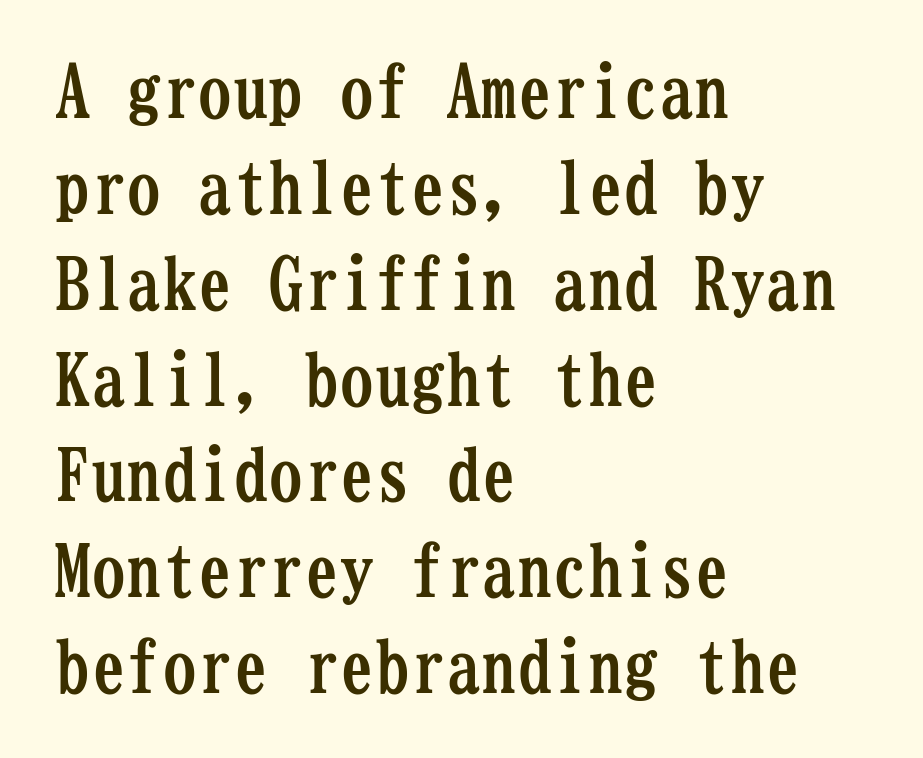
The image shows 71 px semibold, condensed serif type, upright, monospaced; set left-aligned, normal line spacing (1.35x), normal letter spacing, not underlined; low stroke contrast and a medium x-height.
